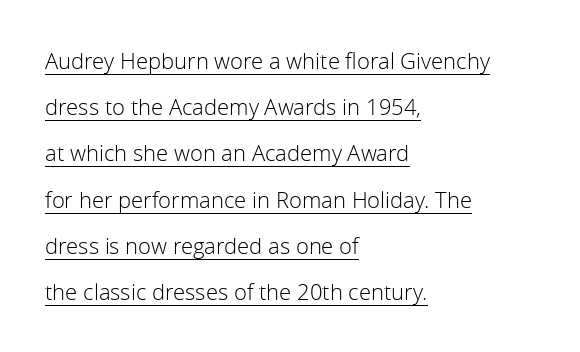
Q: Is the text bold? A: No.
Q: Is the text italic (slanted)? A: No, it is upright.
Q: Is the text underlined? A: Yes.
Q: How is the paragraph aligned? A: Left-aligned.
Q: Is the spacing between letters normal or unusually wide? A: Normal.
Q: Is the spacing between lines tight, normal or loose? A: Loose.
